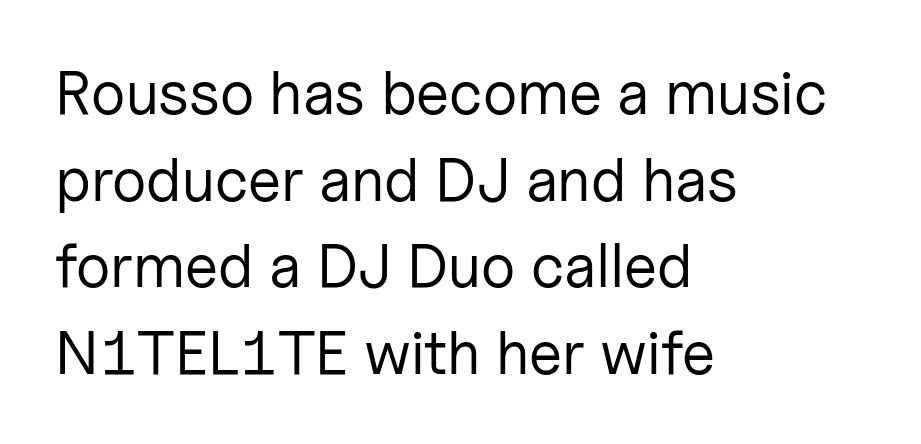
{"serif": "no", "italic": "no", "bold": "no", "weight": "regular", "width": "normal", "stroke_contrast": "low", "x_height": "medium", "monospaced": "no", "underline": "no", "align": "left", "line_spacing": "normal", "line_spacing_ratio": 1.42, "letter_spacing": "normal", "letter_spacing_em": 0.0, "glyph_px": 61}
